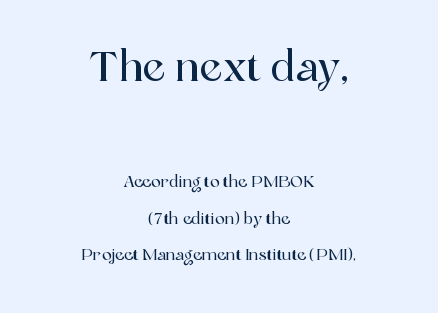
The image shows 41 px serif type, upright; set centered, loose line spacing (2.28x), normal letter spacing, not underlined; the first (top) block is 2.56x larger; a medium x-height.
